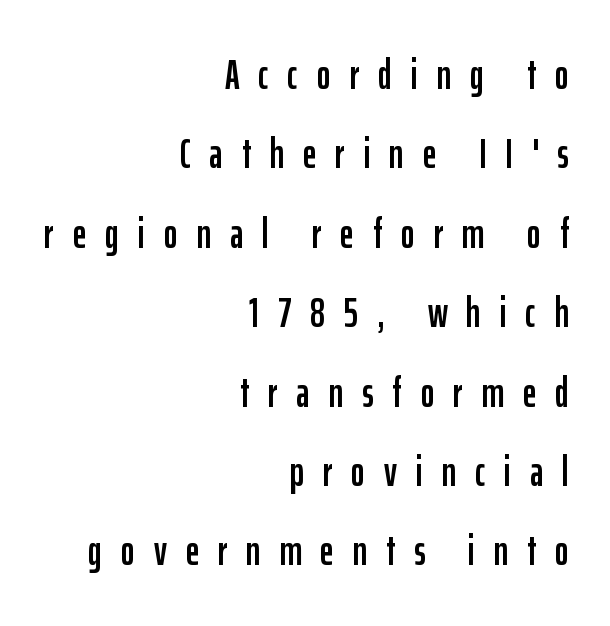
The image shows 42 px condensed sans-serif type, upright; set right-aligned, line spacing 1.89x, unusually wide letter spacing (+0.45 em), not underlined; low stroke contrast and a medium x-height.
